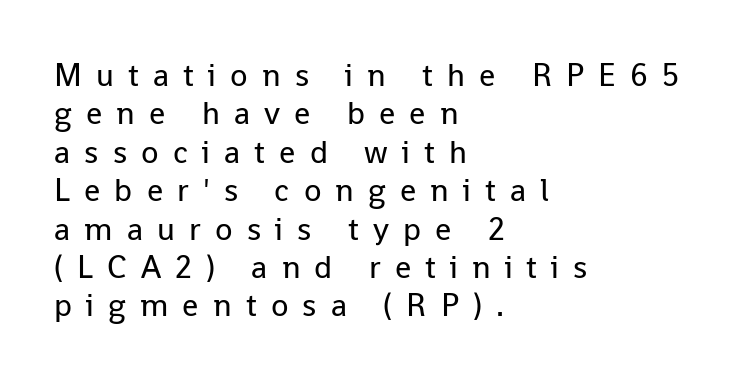
A bare baseline throughout the passage. A typesetter would call this proportional, since set widths differ per character. Weight: regular or lighter. Does the copy run flush right? No — it runs flush left. Loose tracking; the words dissolve into strings of separated letters. Notice how the stems are strictly vertical — no italics here.
